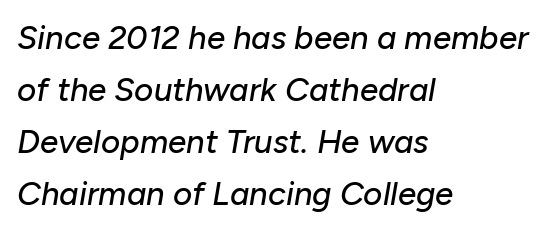
{"italic": "yes", "lean": "right", "slant_degrees": 10, "width": "normal", "stroke_contrast": "low", "x_height": "medium", "monospaced": "no", "underline": "no", "align": "left", "line_spacing": "normal", "line_spacing_ratio": 1.58, "letter_spacing": "normal", "letter_spacing_em": 0.0, "glyph_px": 33}
